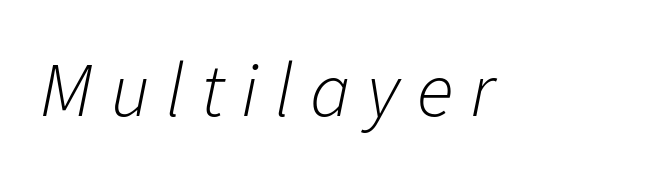
{"italic": "yes", "lean": "right", "slant_degrees": 11, "bold": "no", "weight": "light", "width": "normal", "stroke_contrast": "low", "x_height": "medium", "monospaced": "no", "underline": "no", "letter_spacing": "wide", "letter_spacing_em": 0.22, "glyph_px": 77}
